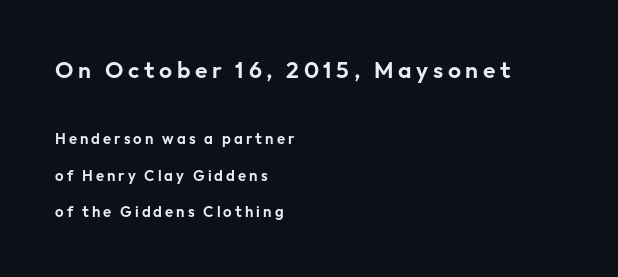
{"italic": "no", "underline": "no", "align": "left", "line_spacing": "loose", "line_spacing_ratio": 2.43, "letter_spacing": "wide", "letter_spacing_em": 0.2, "larger_block": "first", "size_ratio": 1.53, "glyph_px": 23}
